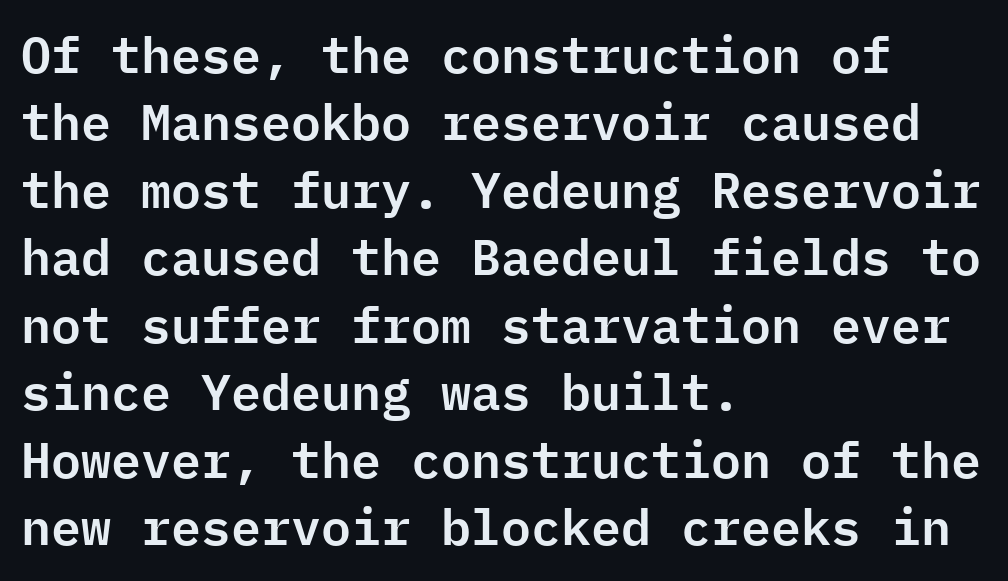
The image shows 50 px sans-serif type, upright, monospaced; set left-aligned, normal line spacing (1.35x), normal letter spacing, not underlined; low stroke contrast and a medium x-height.
